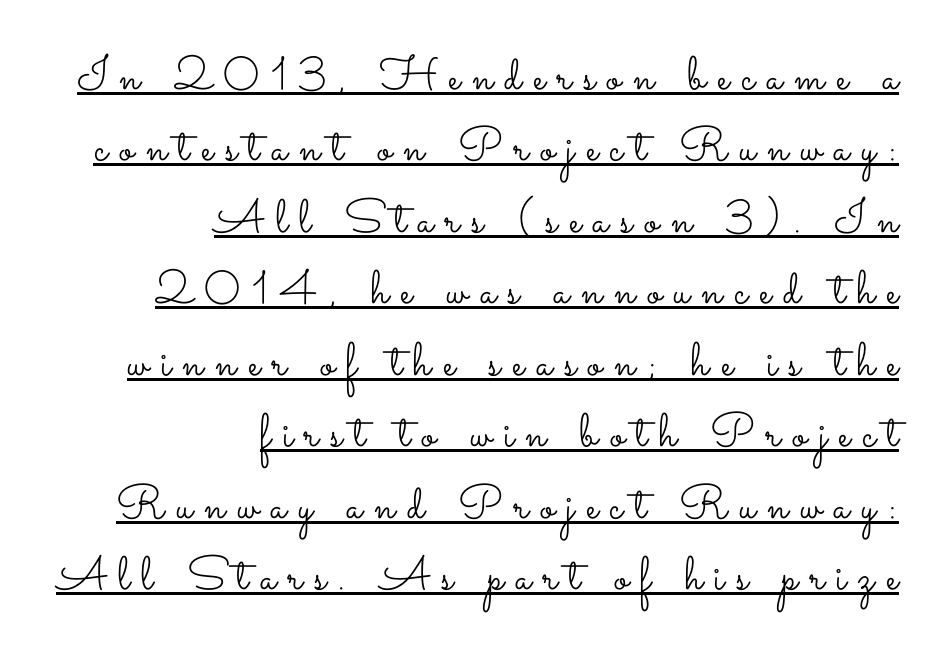
{"bold": "no", "weight": "light", "width": "wide", "stroke_contrast": "low", "x_height": "small", "monospaced": "no", "underline": "yes", "align": "right", "line_spacing": "normal", "line_spacing_ratio": 1.52, "letter_spacing": "wide", "letter_spacing_em": 0.25, "glyph_px": 47}
